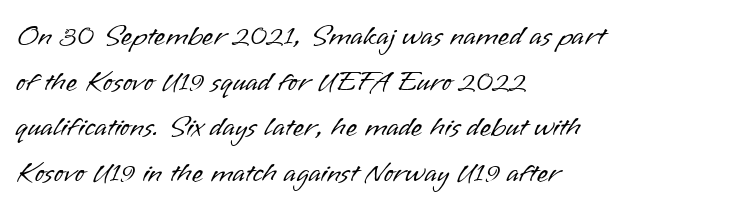
{"serif": "no", "bold": "no", "weight": "light", "width": "normal", "stroke_contrast": "low", "x_height": "small", "monospaced": "no", "underline": "no", "align": "left", "line_spacing": "normal", "line_spacing_ratio": 1.57, "letter_spacing": "normal", "letter_spacing_em": 0.0, "glyph_px": 29}
